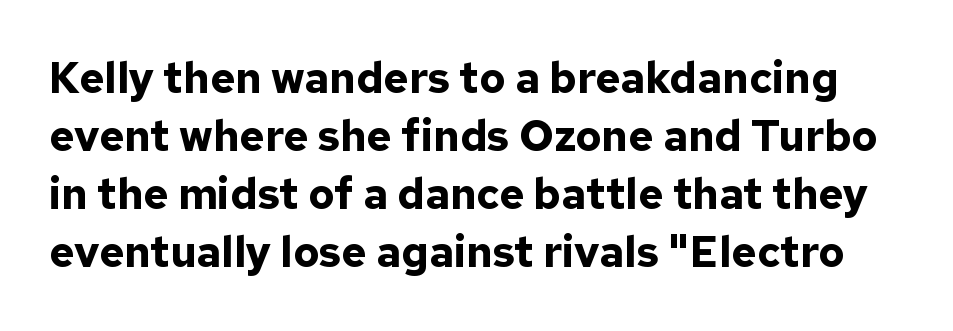
The image shows 43 px bold sans-serif type, upright; set normal line spacing (1.35x), normal letter spacing, not underlined; low stroke contrast and a medium x-height.
